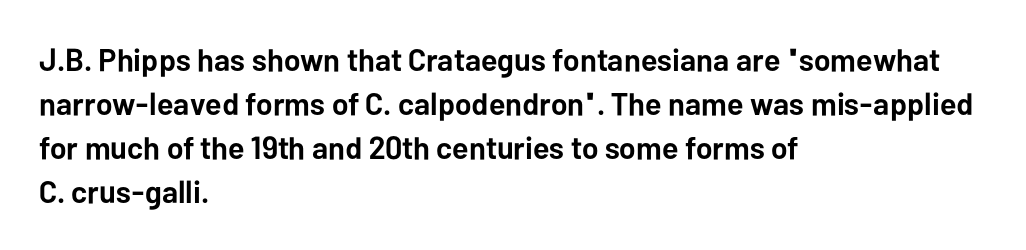
{"serif": "no", "italic": "no", "bold": "yes", "weight": "semibold", "width": "normal", "stroke_contrast": "low", "x_height": "medium", "monospaced": "no", "underline": "no", "align": "left", "line_spacing": "normal", "line_spacing_ratio": 1.38, "letter_spacing": "normal", "letter_spacing_em": 0.0, "glyph_px": 32}
